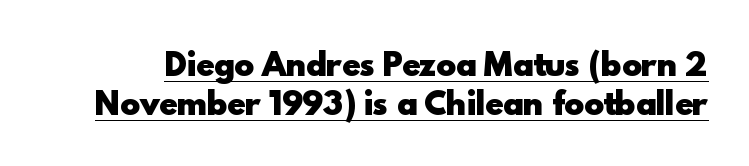
The image shows 30 px heavy sans-serif type, upright; set normal line spacing (1.31x), normal letter spacing, underlined; a small x-height.
